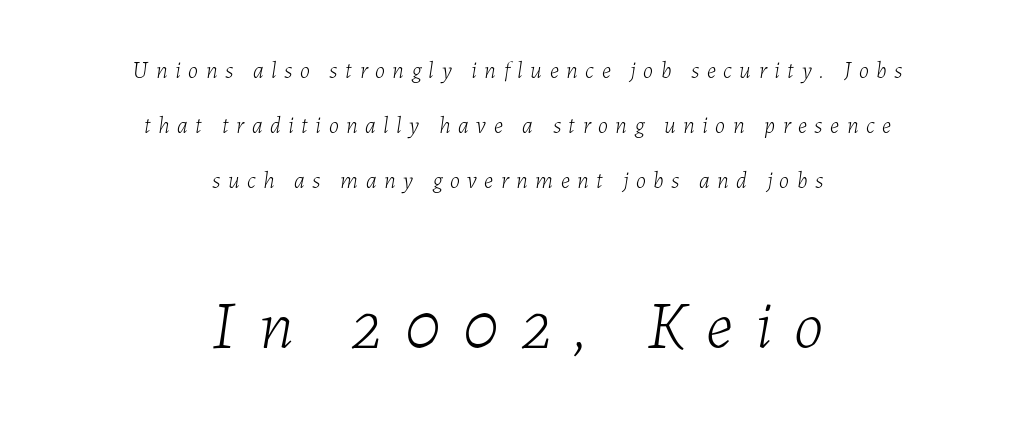
No word sits above an underline. Airy leading. Notice how the stems are inclined rather than vertical — that's the hallmark of italics. Do the characters align in a grid? No, the font is proportional. Words appear elongated and porous because spacing is wide. The passage shown is not bold in any degree.
